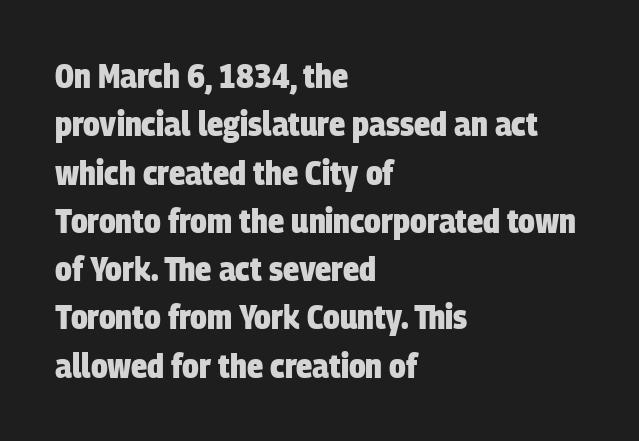
The image shows 34 px heavy, condensed sans-serif type; set left-aligned, normal line spacing (1.42x), normal letter spacing, not underlined; low stroke contrast and a large x-height.
